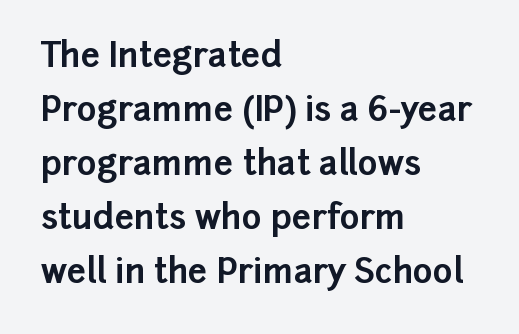
Characters follow at the spacing the type designer built in. Left-aligned paragraph, ragged on the right. Note the varied advance widths — an 'i' is clearly narrower than an 'm'. Its strokes are broad and dark, the hallmark of bold type. Is this a sans? Yes — the strokes have no serifs. What's the leading like? Ordinary, nothing unusual.
